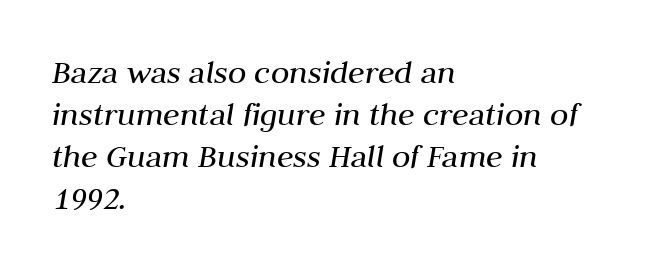
{"italic": "yes", "lean": "right", "slant_degrees": 10, "bold": "no", "weight": "regular", "width": "normal", "stroke_contrast": "medium", "x_height": "medium", "monospaced": "no", "underline": "no", "align": "left", "line_spacing_ratio": 1.24, "letter_spacing": "normal", "letter_spacing_em": 0.0, "glyph_px": 34}
